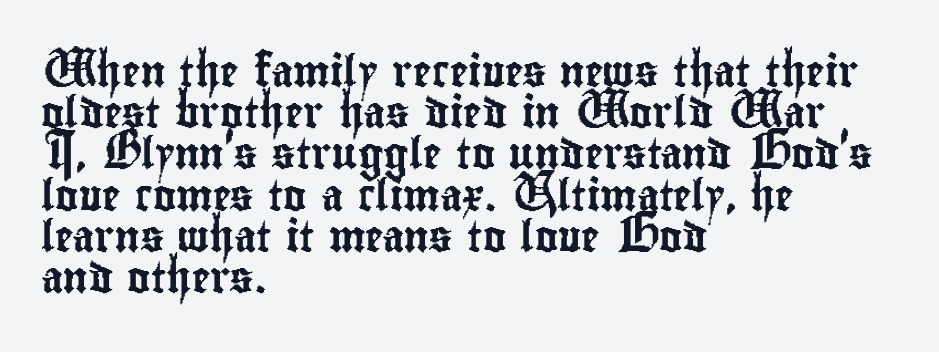
The image shows 31 px condensed sans-serif type, upright; set left-aligned, normal line spacing (1.33x), normal letter spacing, not underlined; low stroke contrast and a small x-height.
